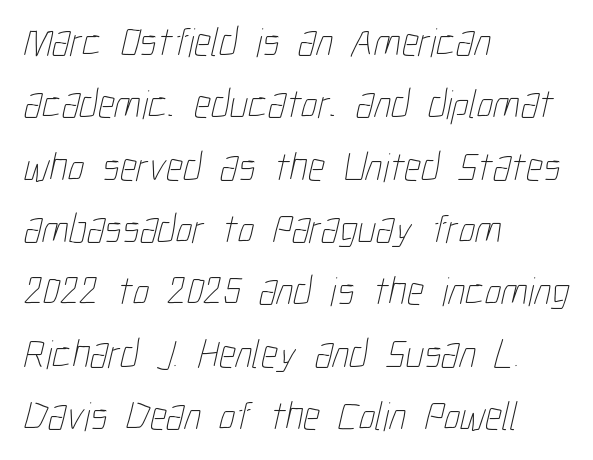
{"bold": "no", "weight": "thin", "width": "condensed", "stroke_contrast": "low", "x_height": "medium", "monospaced": "no", "underline": "no", "align": "left", "line_spacing": "normal", "line_spacing_ratio": 1.52, "letter_spacing": "normal", "letter_spacing_em": 0.0, "glyph_px": 41}
